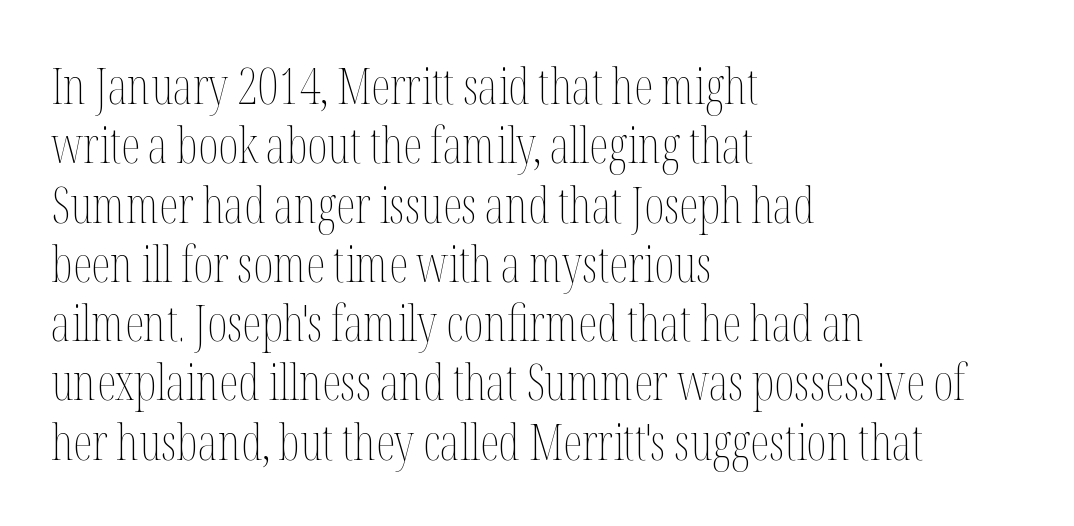
{"italic": "no", "bold": "no", "weight": "thin", "width": "condensed", "stroke_contrast": "medium", "x_height": "medium", "monospaced": "no", "underline": "no", "align": "left", "line_spacing_ratio": 1.21, "letter_spacing": "normal", "letter_spacing_em": 0.0, "glyph_px": 49}
